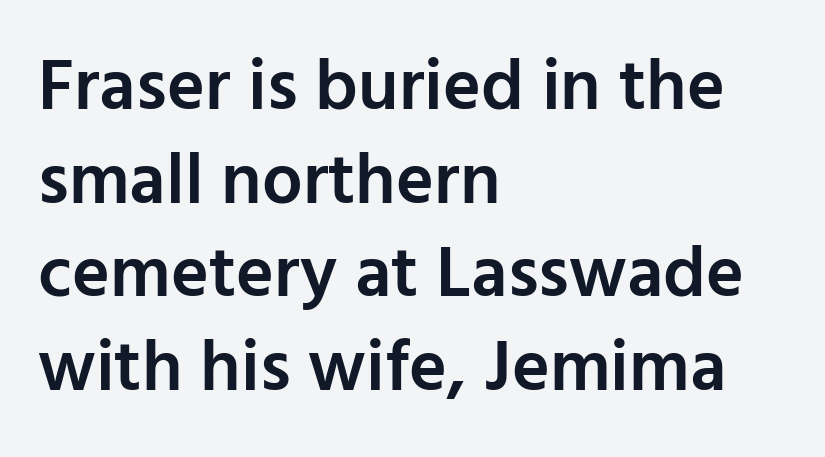
What weight is shown? A semibold, between regular and bold. Characters remain perfectly vertical along every line. The face used here is proportionally spaced, like ordinary book or web type. The text was rendered using a sans face with plain stroke endings. The text block is weighted toward the left margin, trailing off unevenly rightward.
